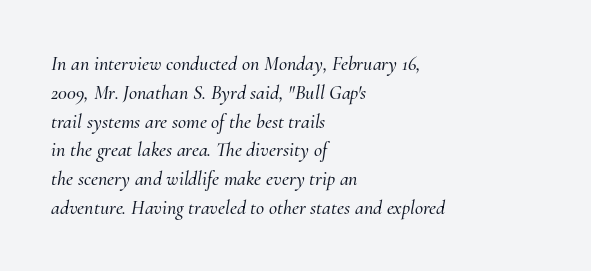
Bare-footed words on every line. Left-aligned paragraph, ragged on the right. No extra tracking has been applied to these lines. Would a proofreader flag this as italicized? Yes.
